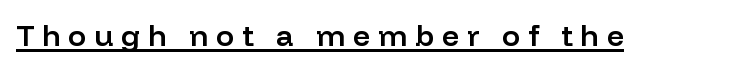
A rule runs beneath these lines of type. To sum up the face: it is a sans, with no serifs. The letters are spread apart with noticeably loose tracking. Slightly chunky letters — semibold, I'd say, not full bold. Looks like regular typesetting: each glyph gets only the width it needs.
